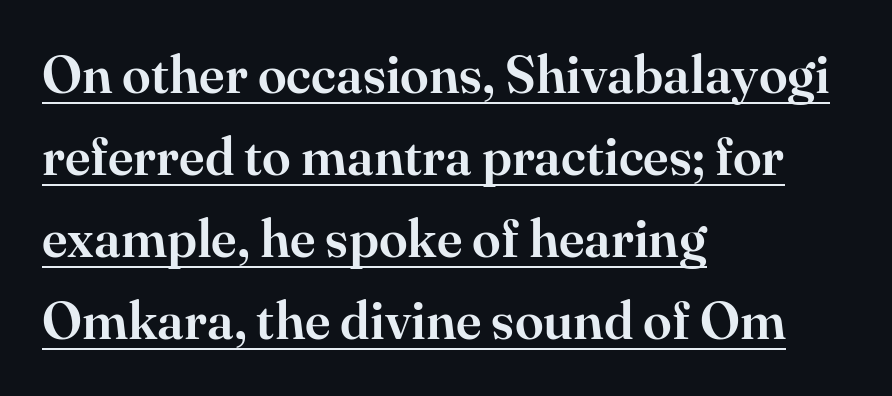
A typesetter would mark this as roman, not italic. Every word sits above its own underline. To sum up the face: it has serifs. Varying glyph widths throughout — classic text-font behaviour. A normal amount of white space separates one row of letters from the next.
